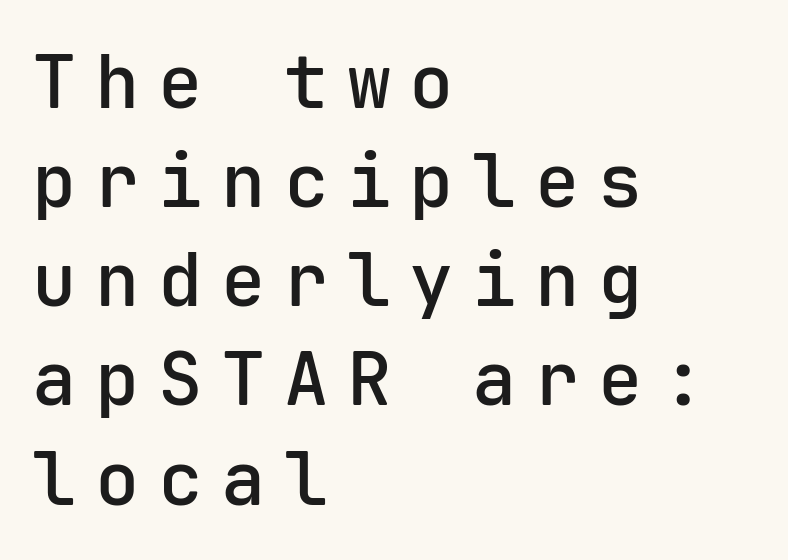
Here the designer chose a console-style face with uniform glyph widths. The space directly below the letters is spotless. The space between consecutive lines is moderate. These lines stack with their left ends in a neat column.
